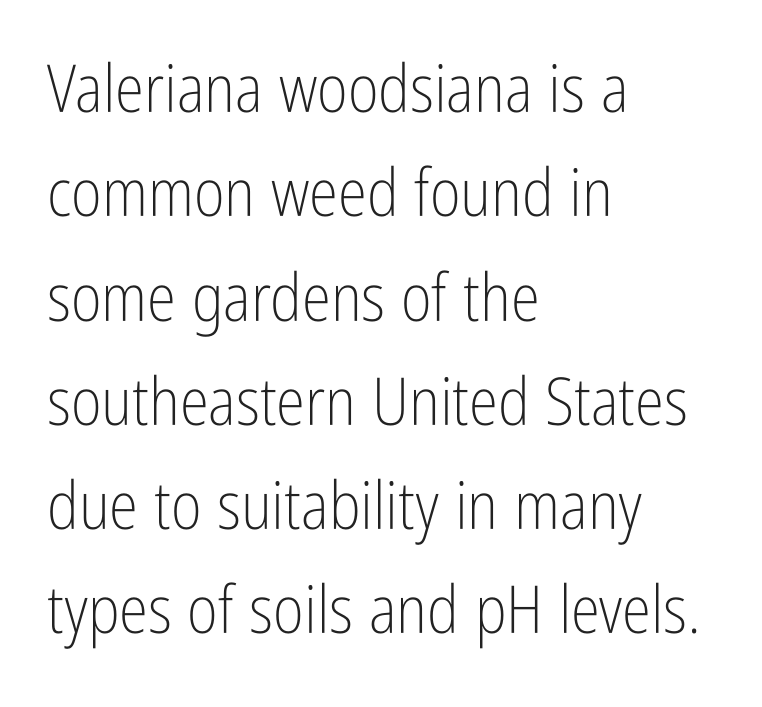
Q: Is the text bold? A: No.
Q: Is the text italic (slanted)? A: No, it is upright.
Q: Is the typeface a serif or a sans-serif typeface? A: Sans-serif.
Q: Is the text underlined? A: No.
Q: How is the paragraph aligned? A: Left-aligned.
Q: Is the spacing between letters normal or unusually wide? A: Normal.
Q: Is the spacing between lines tight, normal or loose? A: Normal.
Q: Width (condensed, normal, or wide)? A: Condensed.
Q: Stroke contrast? A: Low.
Q: x-height? A: Medium.
Q: Monospaced? A: No.
